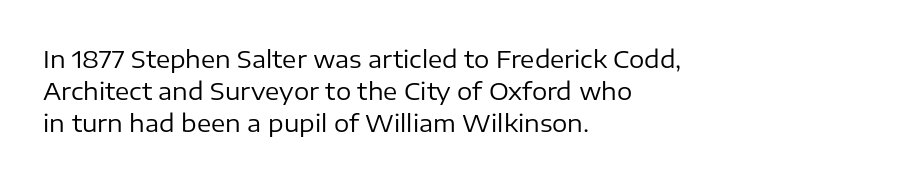
Q: Is the text bold? A: No.
Q: Is the text italic (slanted)? A: No, it is upright.
Q: Is the text underlined? A: No.
Q: How is the paragraph aligned? A: Left-aligned.
Q: Is the spacing between letters normal or unusually wide? A: Normal.
Q: Is the spacing between lines tight, normal or loose? A: Normal.
